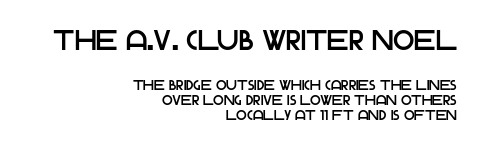
Q: Is the text italic (slanted)? A: No, it is upright.
Q: Is the typeface a serif or a sans-serif typeface? A: Sans-serif.
Q: Is the text underlined? A: No.
Q: How is the paragraph aligned? A: Right-aligned.
Q: Is the spacing between letters normal or unusually wide? A: Normal.
Q: Is the spacing between lines tight, normal or loose? A: Tight.
Q: Which block of text is set in a larger size, the first (top) or the second (bottom)? A: The first (top) one.
Q: Width (condensed, normal, or wide)? A: Normal.
Q: Stroke contrast? A: Low.
Q: x-height? A: Large.
Q: Monospaced? A: No.
